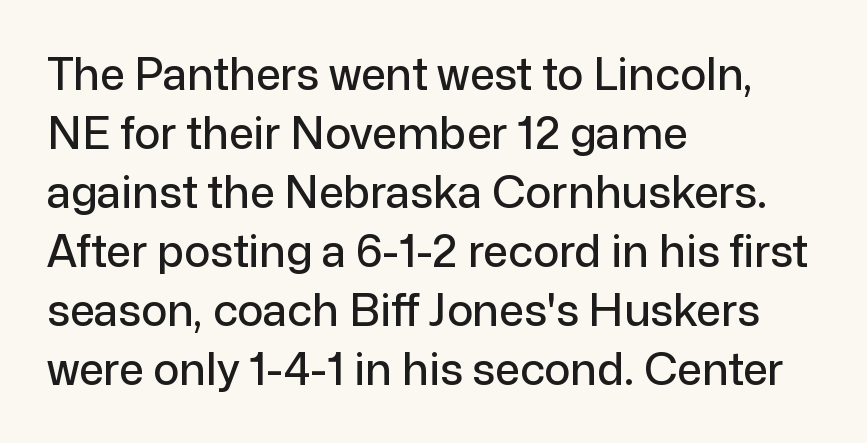
This sample uses a sans-serif face. Words float on clear page, feet unadorned. Nothing unusual about the tracking: characters are spaced as the font intends. The axis of the letterforms is exactly vertical. The rendering uses a moderate line-height, typical for paragraphs.
